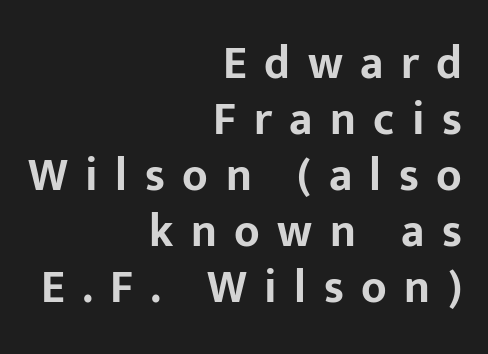
The rendering uses natural spacing where letterforms have individual widths. The rendering uses a bold face; every stroke is thick and dark. Observe the wide spacing: letters keep a clear distance from each other. Has an underline been added? It has not. Font category for this specimen: sans-serif.
